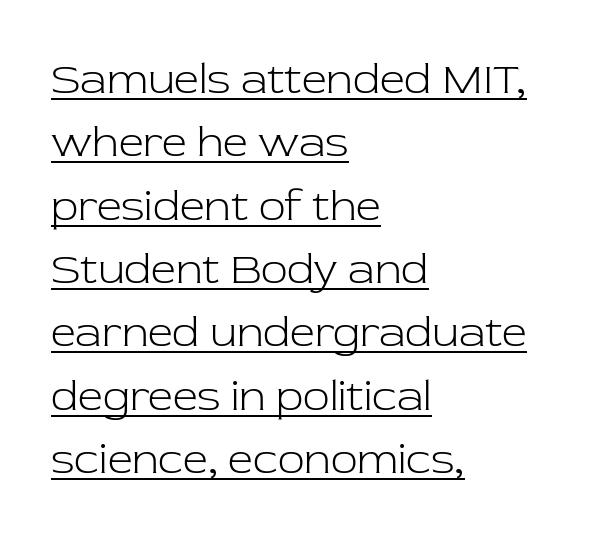
The passage shown is not bold in any degree. Honestly, the row spacing looks completely unremarkable. Italic: no, the glyphs are upright roman. The paragraph shown leans on its left margin. Spacing verdict: proportional, widths tailored to each character. This sample uses a serif face.
